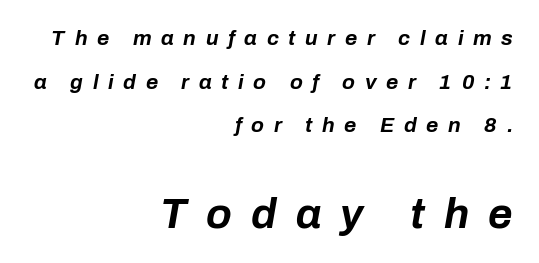
The image shows 42 px bold type, italic (leaning right); set right-aligned, loose line spacing (2.08x), unusually wide letter spacing (+0.46 em), not underlined; the second (bottom) block is 2.0x larger; low stroke contrast and a medium x-height.
